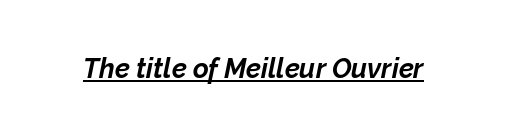
{"italic": "yes", "lean": "right", "slant_degrees": 12, "bold": "yes", "underline": "yes", "letter_spacing": "normal", "letter_spacing_em": 0.0, "glyph_px": 27}
